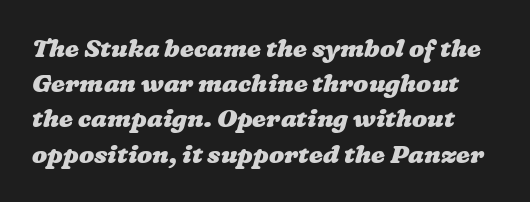
Q: Is the text bold? A: Yes.
Q: Is the text underlined? A: No.
Q: Is the spacing between letters normal or unusually wide? A: Normal.
Q: Is the spacing between lines tight, normal or loose? A: Normal.
